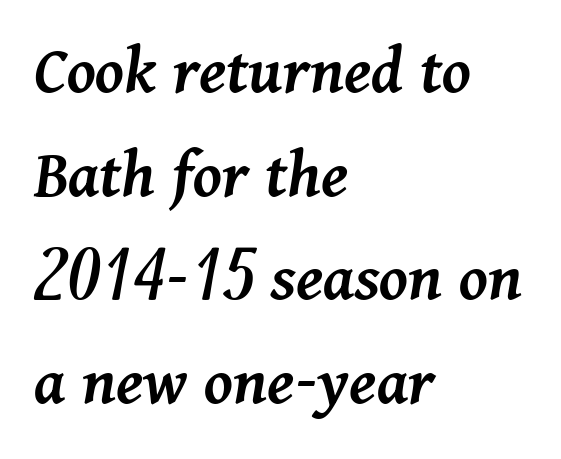
Q: Is the text bold? A: Semi-bold.
Q: Is the text italic (slanted)? A: Yes, it leans right by about 11 degrees.
Q: Is the text underlined? A: No.
Q: How is the paragraph aligned? A: Left-aligned.
Q: Is the spacing between letters normal or unusually wide? A: Normal.
Q: Is the spacing between lines tight, normal or loose? A: Normal.
Q: Width (condensed, normal, or wide)? A: Normal.
Q: Stroke contrast? A: Medium.
Q: x-height? A: Medium.
Q: Monospaced? A: No.
